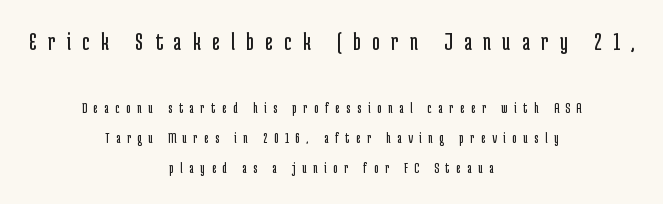
Q: Is the text bold? A: No.
Q: Is the text italic (slanted)? A: No, it is upright.
Q: Is the text underlined? A: No.
Q: How is the paragraph aligned? A: Centered.
Q: Is the spacing between letters normal or unusually wide? A: Unusually wide.
Q: Is the spacing between lines tight, normal or loose? A: Loose.
Q: Which block of text is set in a larger size, the first (top) or the second (bottom)? A: The first (top) one.
